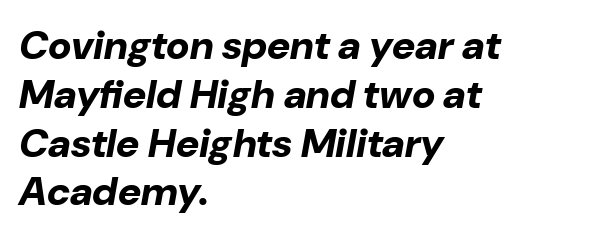
Underline: absent. No extra tracking has been applied to these lines. Is the type slanted? Yes — the strokes lean at a clear angle. A typesetter would call this proportional, since set widths differ per character. Chunky letters — that's bold for sure. The rendering anchors every line to the left-hand side.
